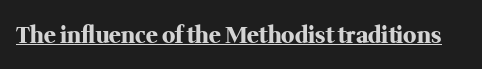
The image shows 22 px bold type, upright; set normal letter spacing, underlined.
